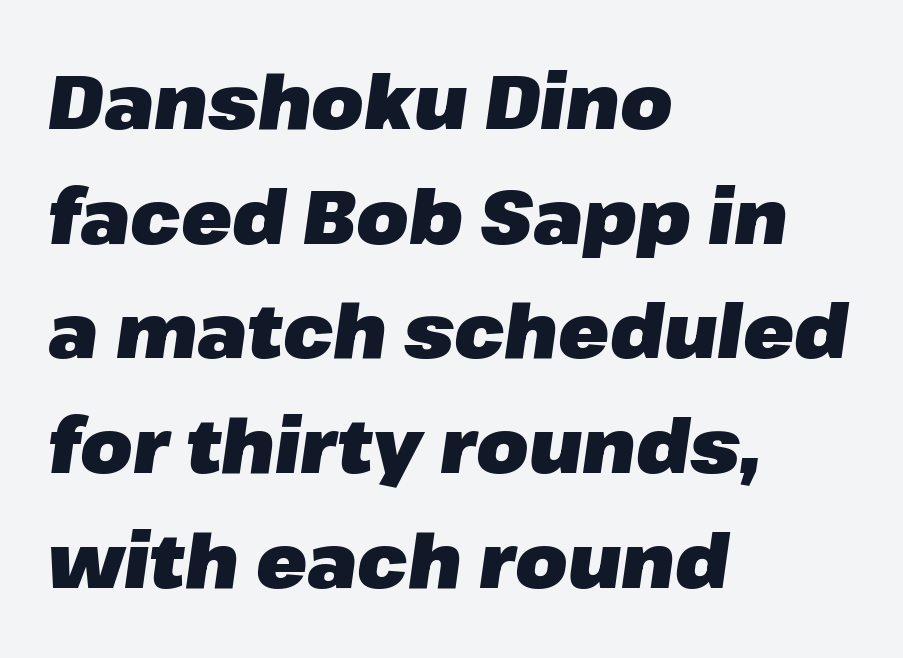
{"italic": "yes", "lean": "right", "slant_degrees": 8, "bold": "yes", "weight": "heavy", "width": "normal", "stroke_contrast": "low", "x_height": "medium", "monospaced": "no", "underline": "no", "align": "left", "line_spacing": "normal", "line_spacing_ratio": 1.53, "letter_spacing": "normal", "letter_spacing_em": 0.0, "glyph_px": 75}
